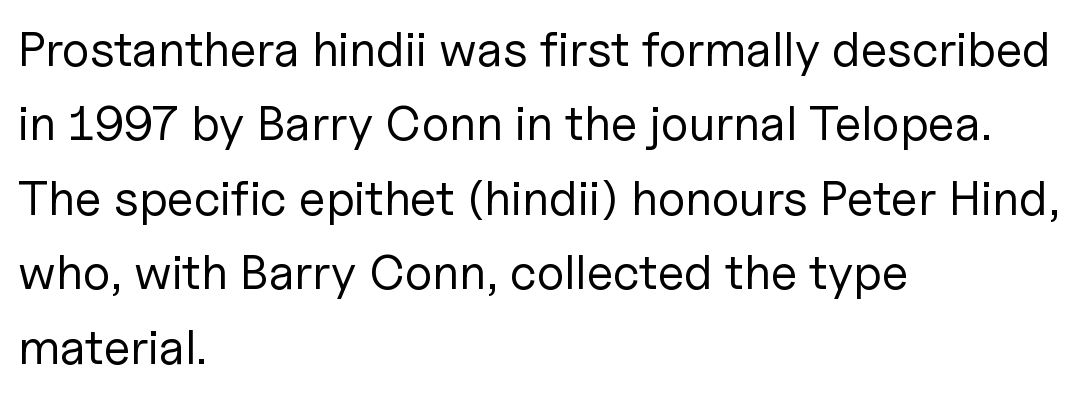
This sample has the flowing, uneven cadence of proportional lettering. Beneath every word, the page is bare. The cut favours lightness, reaching ordinary text weight at its darkest. Each new line begins a customary step beneath the previous one. These lines are set flush left with a ragged right edge.
